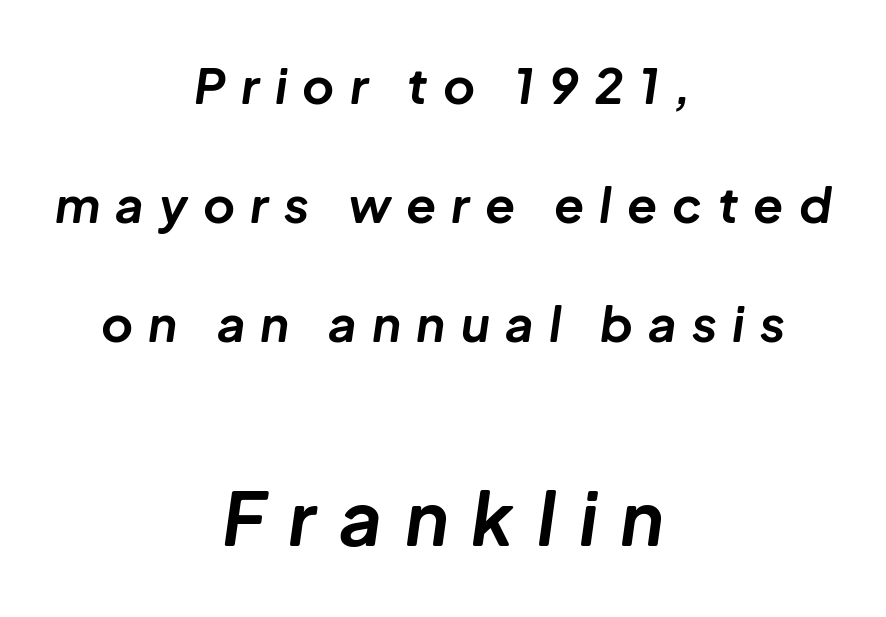
Q: Is the text bold? A: Yes.
Q: Is the text italic (slanted)? A: Yes, it leans right by about 8 degrees.
Q: Is the text underlined? A: No.
Q: How is the paragraph aligned? A: Centered.
Q: Is the spacing between letters normal or unusually wide? A: Unusually wide.
Q: Is the spacing between lines tight, normal or loose? A: Loose.
Q: Which block of text is set in a larger size, the first (top) or the second (bottom)? A: The second (bottom) one.
Q: Width (condensed, normal, or wide)? A: Normal.
Q: Stroke contrast? A: Low.
Q: x-height? A: Medium.
Q: Monospaced? A: No.
